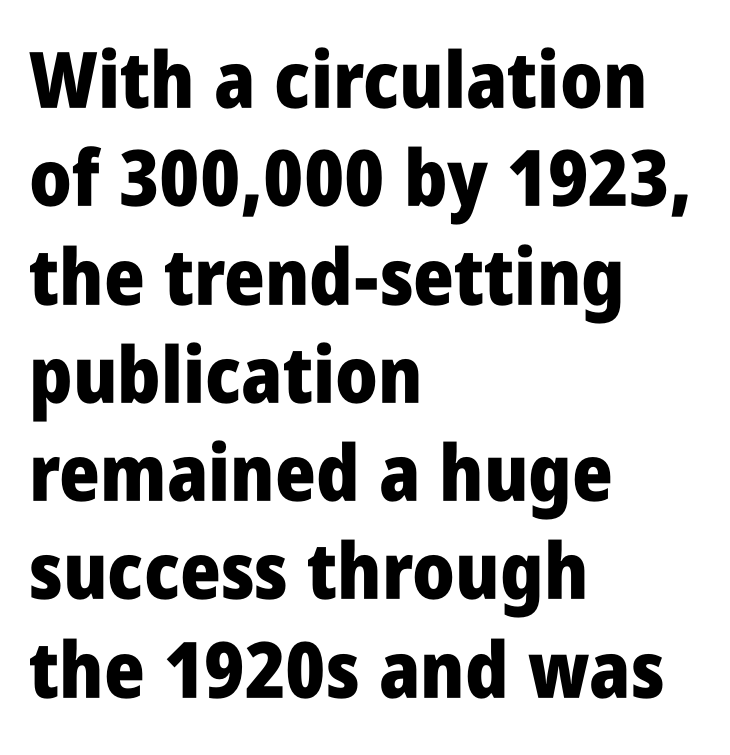
These lines are rendered in a variable-pitch font. Each letter's strokes conclude bluntly, with no projecting serifs. No word sits above an underline. Honestly, the row spacing looks completely unremarkable. Stroke thickness is high; the sample reads as a true bold.
